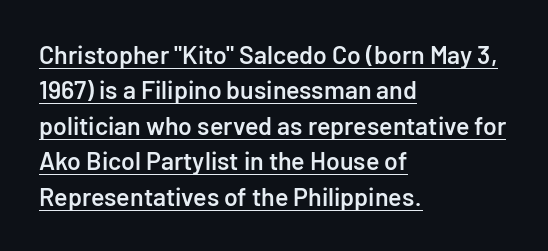
The image shows 25 px text type, upright; set left-aligned, normal line spacing (1.42x), normal letter spacing, underlined.
